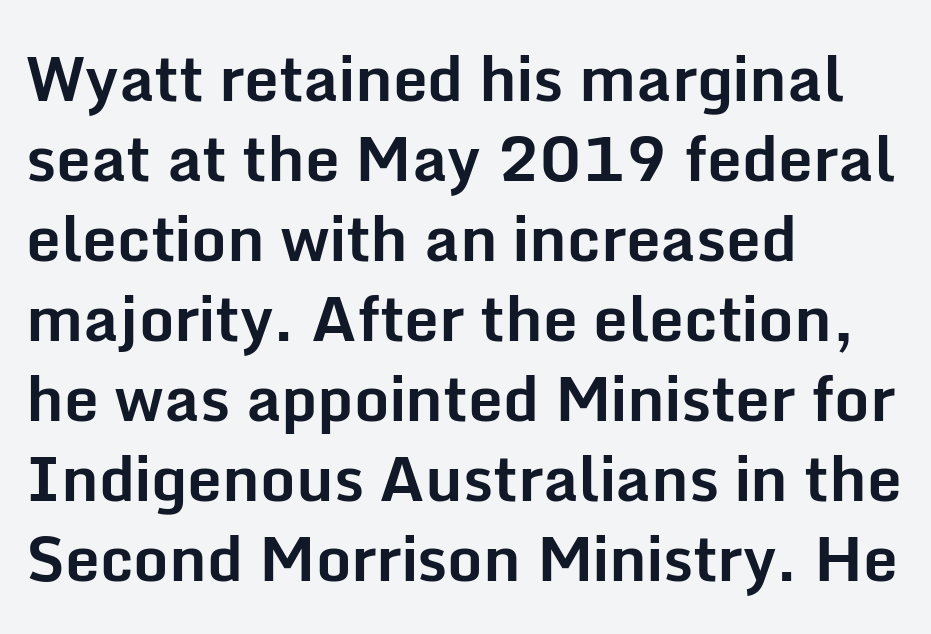
Q: Is the text bold? A: Yes.
Q: Is the text italic (slanted)? A: No, it is upright.
Q: Is the typeface a serif or a sans-serif typeface? A: Sans-serif.
Q: Is the text underlined? A: No.
Q: How is the paragraph aligned? A: Left-aligned.
Q: Is the spacing between letters normal or unusually wide? A: Normal.
Q: Is the spacing between lines tight, normal or loose? A: Normal.
Q: Width (condensed, normal, or wide)? A: Normal.
Q: Stroke contrast? A: Low.
Q: x-height? A: Medium.
Q: Monospaced? A: No.
